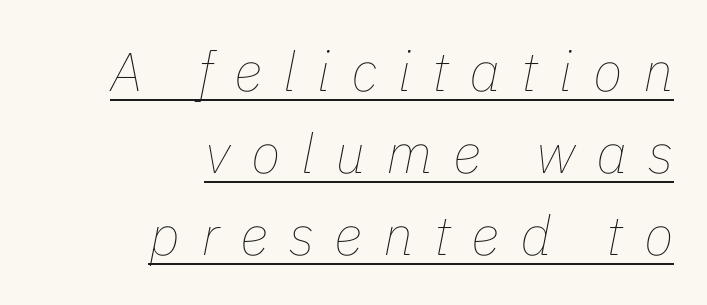
The image shows 55 px thin type, italic (leaning right); set right-aligned, normal line spacing (1.49x), unusually wide letter spacing (+0.38 em), underlined; low stroke contrast and a medium x-height.
